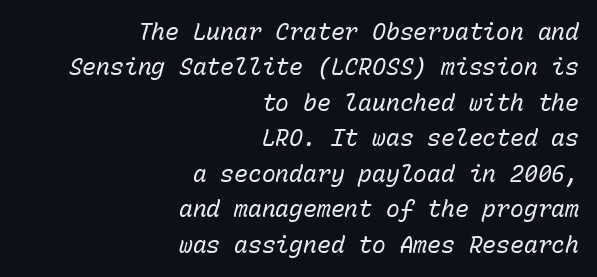
{"italic": "yes", "lean": "right", "slant_degrees": 15, "bold": "no", "underline": "no", "align": "right", "line_spacing": "normal", "line_spacing_ratio": 1.54, "letter_spacing": "normal", "letter_spacing_em": 0.0, "glyph_px": 23}
